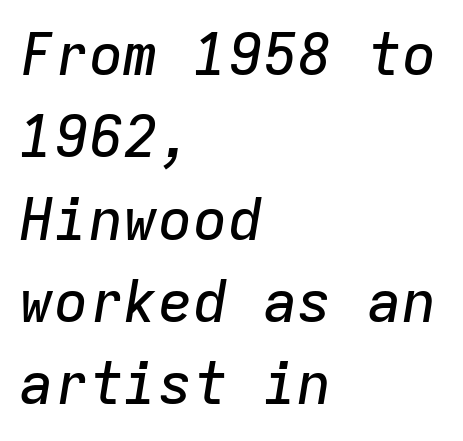
The image shows 58 px text type, italic (leaning right), monospaced; set left-aligned, normal line spacing (1.42x), normal letter spacing, not underlined; low stroke contrast and a medium x-height.
